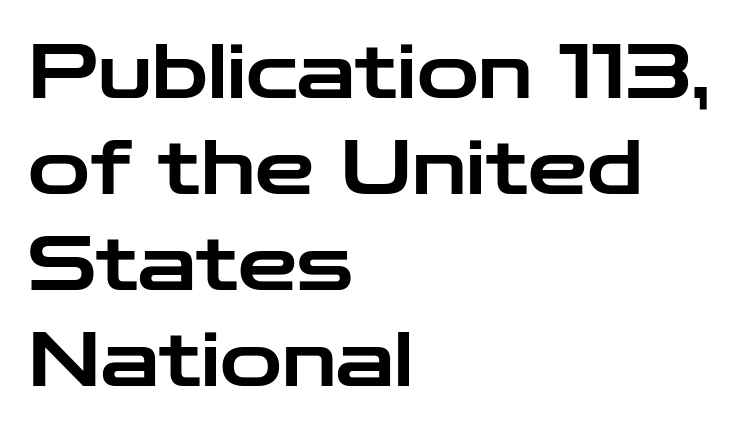
Q: Is the text italic (slanted)? A: No, it is upright.
Q: Is the typeface a serif or a sans-serif typeface? A: Sans-serif.
Q: Is the text underlined? A: No.
Q: How is the paragraph aligned? A: Left-aligned.
Q: Is the spacing between letters normal or unusually wide? A: Normal.
Q: Is the spacing between lines tight, normal or loose? A: Normal.
Q: Width (condensed, normal, or wide)? A: Wide.
Q: Stroke contrast? A: Low.
Q: x-height? A: Medium.
Q: Monospaced? A: No.
